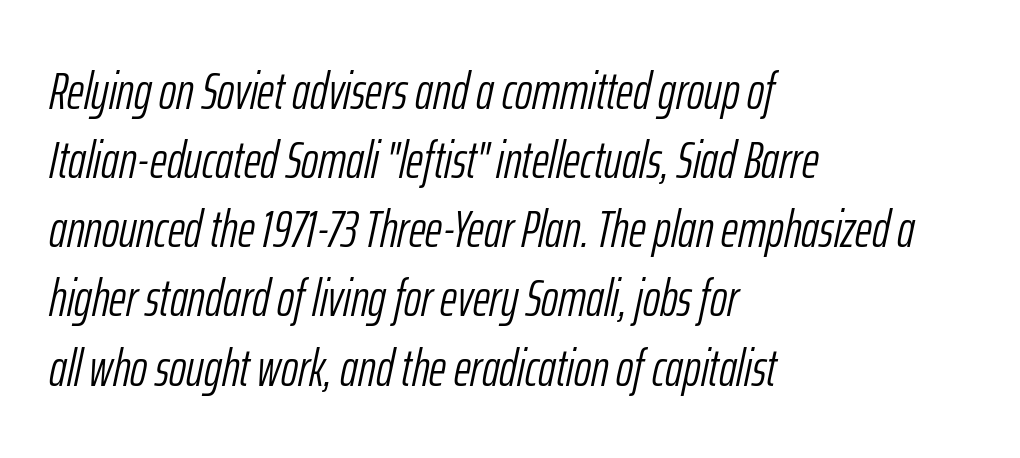
Successive baselines arrive at the customary interval. Proportional: the letters do not fall into vertical columns. Weight: not bold — regular or lighter. Default kerning and tracking; the words read as compact shapes. Leftover space on each line is placed entirely after the last word.
